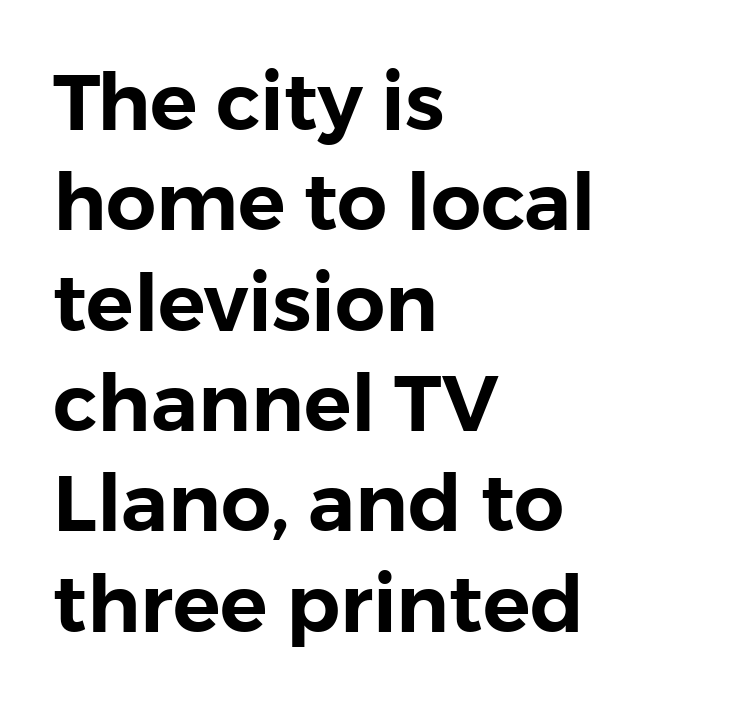
Q: Is the text italic (slanted)? A: No, it is upright.
Q: Is the typeface a serif or a sans-serif typeface? A: Sans-serif.
Q: Is the text underlined? A: No.
Q: How is the paragraph aligned? A: Left-aligned.
Q: Is the spacing between letters normal or unusually wide? A: Normal.
Q: Is the spacing between lines tight, normal or loose? A: Normal.
Q: Width (condensed, normal, or wide)? A: Normal.
Q: Stroke contrast? A: Low.
Q: x-height? A: Medium.
Q: Monospaced? A: No.
